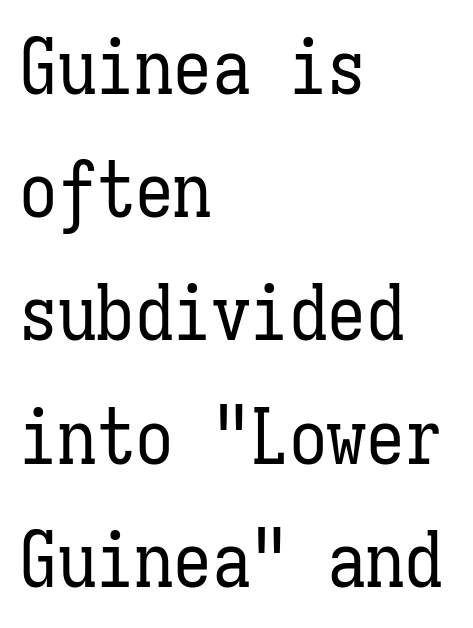
Q: Is the text bold? A: No.
Q: Is the text italic (slanted)? A: No, it is upright.
Q: Is the text underlined? A: No.
Q: How is the paragraph aligned? A: Left-aligned.
Q: Is the spacing between letters normal or unusually wide? A: Normal.
Q: Is the spacing between lines tight, normal or loose? A: Normal.
Q: Width (condensed, normal, or wide)? A: Condensed.
Q: Stroke contrast? A: Low.
Q: x-height? A: Medium.
Q: Monospaced? A: Yes.
